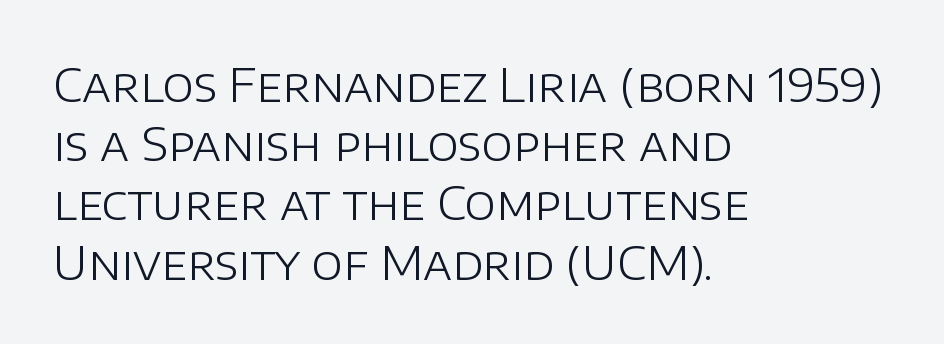
Q: Is the text bold? A: No.
Q: Is the text italic (slanted)? A: No, it is upright.
Q: Is the typeface a serif or a sans-serif typeface? A: Sans-serif.
Q: Is the text underlined? A: No.
Q: How is the paragraph aligned? A: Left-aligned.
Q: Is the spacing between letters normal or unusually wide? A: Normal.
Q: Is the spacing between lines tight, normal or loose? A: Normal.
Q: Width (condensed, normal, or wide)? A: Normal.
Q: Stroke contrast? A: Low.
Q: x-height? A: Large.
Q: Monospaced? A: No.
